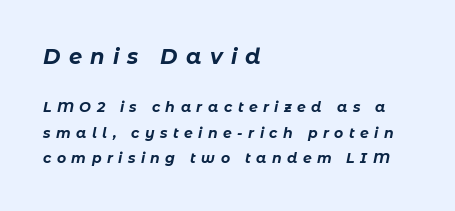
Every row of glyphs begins at an identical x-position on the left. Between one letter and the next there's a generous, obvious gap. You can tell it's italic because the verticals aren't actually vertical. Quick note: underline off.
